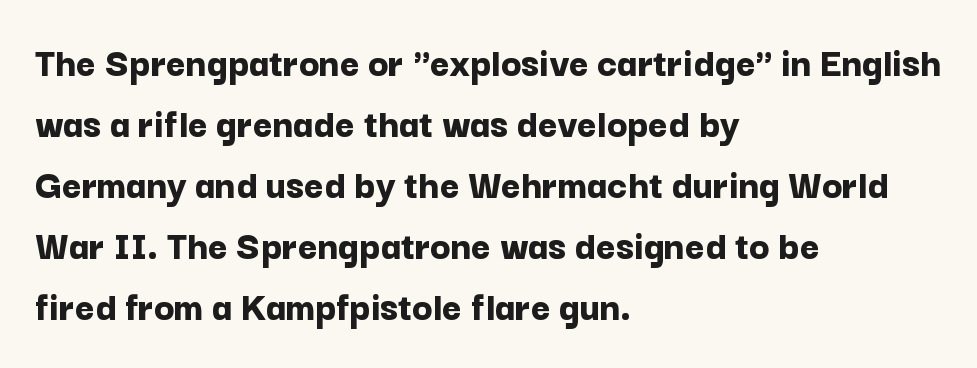
Q: Is the text bold? A: Yes.
Q: Is the text italic (slanted)? A: No, it is upright.
Q: Is the typeface a serif or a sans-serif typeface? A: Sans-serif.
Q: Is the text underlined? A: No.
Q: How is the paragraph aligned? A: Left-aligned.
Q: Is the spacing between letters normal or unusually wide? A: Normal.
Q: Is the spacing between lines tight, normal or loose? A: Normal.
Q: Width (condensed, normal, or wide)? A: Normal.
Q: Stroke contrast? A: Low.
Q: x-height? A: Medium.
Q: Monospaced? A: No.
